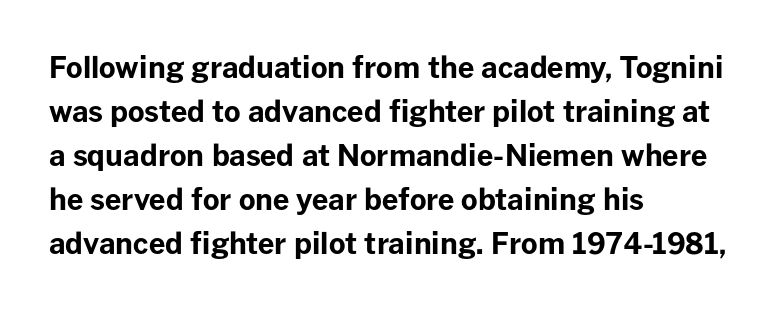
The image shows 29 px bold sans-serif type, upright; set left-aligned, normal line spacing (1.52x), normal letter spacing, not underlined; low stroke contrast and a medium x-height.
